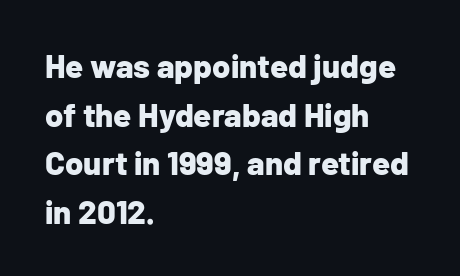
Q: Is the text bold? A: Yes.
Q: Is the text italic (slanted)? A: No, it is upright.
Q: Is the typeface a serif or a sans-serif typeface? A: Sans-serif.
Q: Is the text underlined? A: No.
Q: How is the paragraph aligned? A: Left-aligned.
Q: Is the spacing between letters normal or unusually wide? A: Normal.
Q: Is the spacing between lines tight, normal or loose? A: Normal.
Q: Width (condensed, normal, or wide)? A: Normal.
Q: Stroke contrast? A: Low.
Q: x-height? A: Medium.
Q: Monospaced? A: No.
